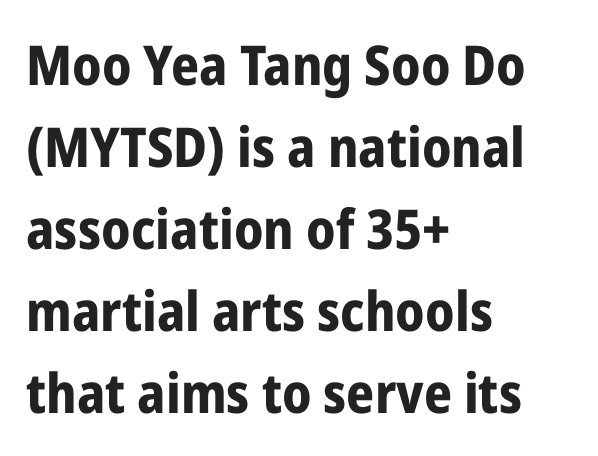
Q: Is the text bold? A: Yes.
Q: Is the text italic (slanted)? A: No, it is upright.
Q: Is the typeface a serif or a sans-serif typeface? A: Sans-serif.
Q: Is the text underlined? A: No.
Q: How is the paragraph aligned? A: Left-aligned.
Q: Is the spacing between letters normal or unusually wide? A: Normal.
Q: Is the spacing between lines tight, normal or loose? A: Normal.
Q: Width (condensed, normal, or wide)? A: Condensed.
Q: Stroke contrast? A: Low.
Q: x-height? A: Medium.
Q: Monospaced? A: No.
